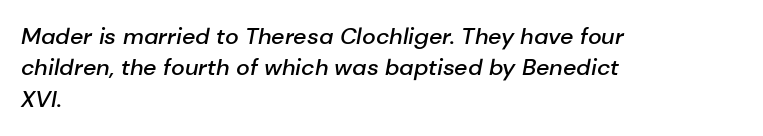
You can tell it's italic because the verticals aren't actually vertical. If you measured baseline to baseline, you'd find a middling distance. Does the copy run flush right? No — it runs flush left. The gaps between neighbouring characters are ordinary and unremarkable. The space directly below the letters is spotless. The sample has been set in demibold, a notch under bold.
